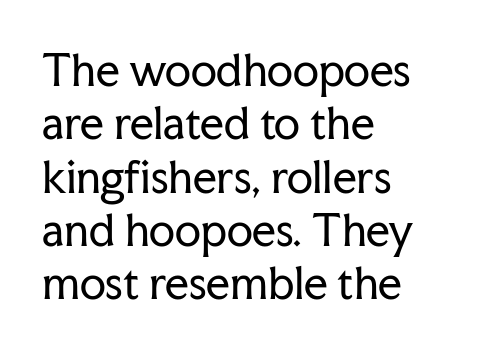
The image shows 42 px regular-weight serif type, upright; set left-aligned, normal line spacing (1.27x), normal letter spacing, not underlined; low stroke contrast and a medium x-height.
